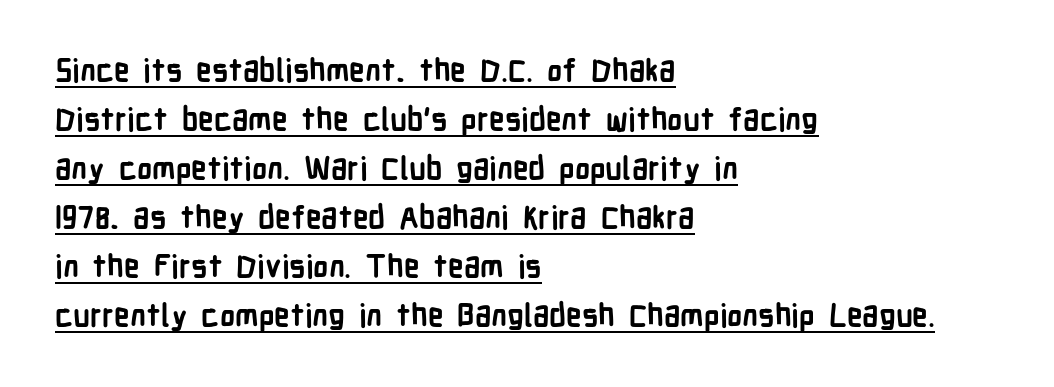
Q: Is the text bold? A: Yes.
Q: Is the text italic (slanted)? A: No, it is upright.
Q: Is the typeface a serif or a sans-serif typeface? A: Sans-serif.
Q: Is the text underlined? A: Yes.
Q: How is the paragraph aligned? A: Left-aligned.
Q: Is the spacing between letters normal or unusually wide? A: Normal.
Q: Is the spacing between lines tight, normal or loose? A: Normal.
Q: Width (condensed, normal, or wide)? A: Condensed.
Q: Stroke contrast? A: Low.
Q: x-height? A: Medium.
Q: Monospaced? A: No.
